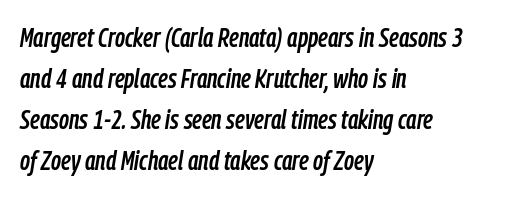
Standard letterfit; no display-style spreading of the glyphs. Line spacing here is normal. You can tell it's italic because the verticals aren't actually vertical. No word sits above an underline.
